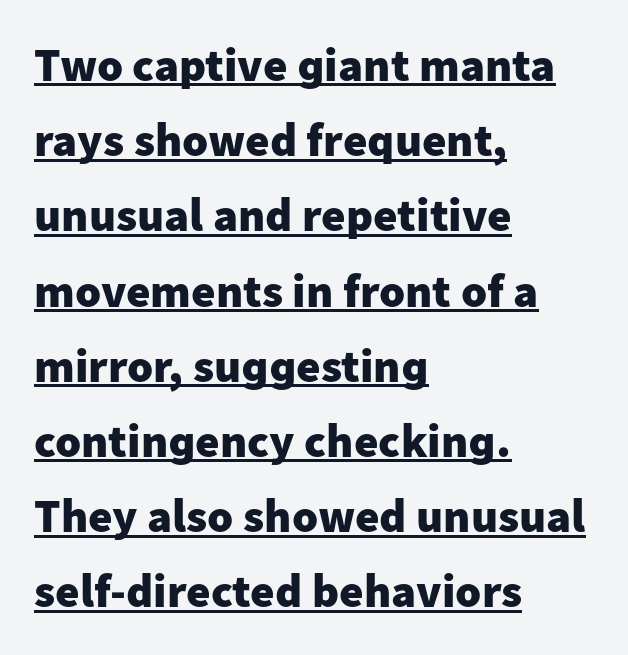
Q: Is the text bold? A: Yes.
Q: Is the text italic (slanted)? A: No, it is upright.
Q: Is the typeface a serif or a sans-serif typeface? A: Sans-serif.
Q: Is the text underlined? A: Yes.
Q: How is the paragraph aligned? A: Left-aligned.
Q: Is the spacing between letters normal or unusually wide? A: Normal.
Q: Is the spacing between lines tight, normal or loose? A: Normal.
Q: Width (condensed, normal, or wide)? A: Normal.
Q: Stroke contrast? A: Low.
Q: x-height? A: Medium.
Q: Monospaced? A: No.
